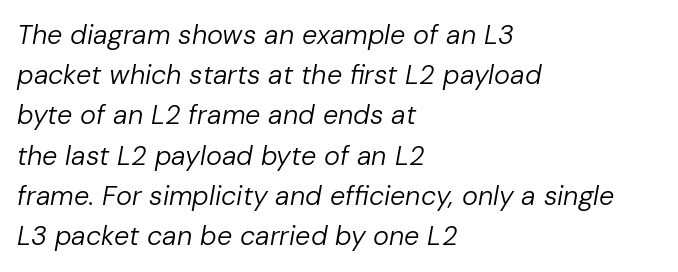
The image shows 27 px text type, italic (leaning right); set left-aligned, normal line spacing (1.49x), normal letter spacing, not underlined.
